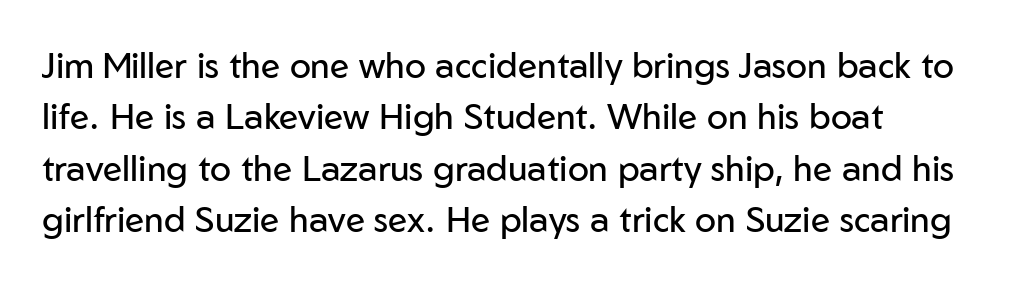
Q: Is the text bold? A: No.
Q: Is the text italic (slanted)? A: No, it is upright.
Q: Is the typeface a serif or a sans-serif typeface? A: Sans-serif.
Q: Is the text underlined? A: No.
Q: How is the paragraph aligned? A: Left-aligned.
Q: Is the spacing between letters normal or unusually wide? A: Normal.
Q: Is the spacing between lines tight, normal or loose? A: Normal.
Q: Width (condensed, normal, or wide)? A: Normal.
Q: Stroke contrast? A: Low.
Q: x-height? A: Medium.
Q: Monospaced? A: No.
